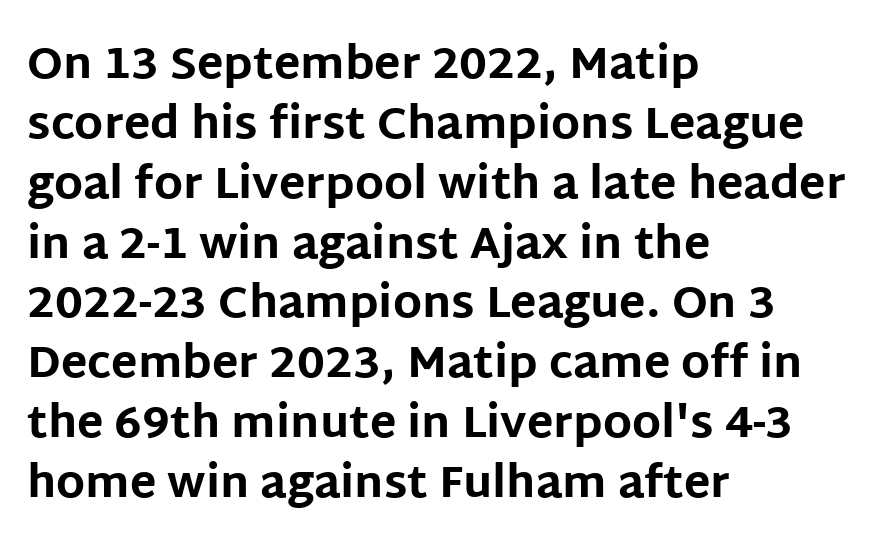
{"serif": "no", "italic": "no", "bold": "yes", "weight": "bold", "width": "normal", "stroke_contrast": "low", "x_height": "large", "monospaced": "no", "underline": "no", "align": "left", "line_spacing": "normal", "line_spacing_ratio": 1.36, "letter_spacing": "normal", "letter_spacing_em": 0.0, "glyph_px": 44}
